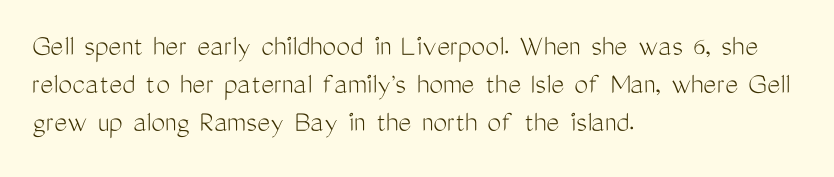
The image shows 31 px light, condensed sans-serif type, upright; set left-aligned, line spacing 1.22x, normal letter spacing, not underlined; medium stroke contrast and a medium x-height.
